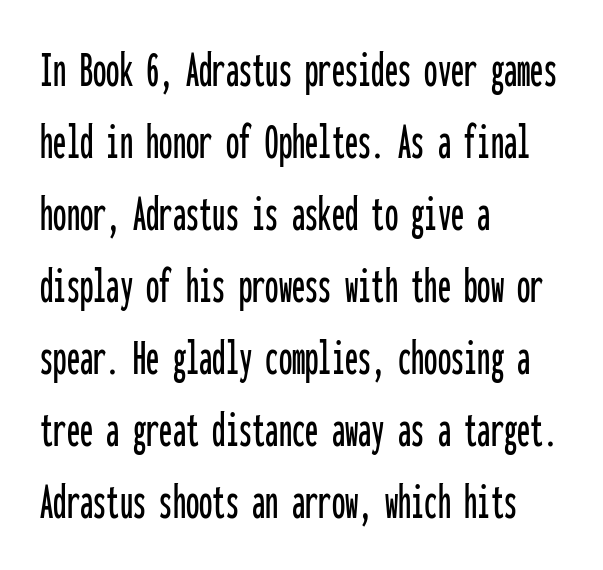
{"serif": "no", "italic": "no", "width": "condensed", "stroke_contrast": "low", "x_height": "medium", "monospaced": "yes", "underline": "no", "align": "left", "line_spacing": "normal", "line_spacing_ratio": 1.36, "letter_spacing": "normal", "letter_spacing_em": 0.0, "glyph_px": 53}
